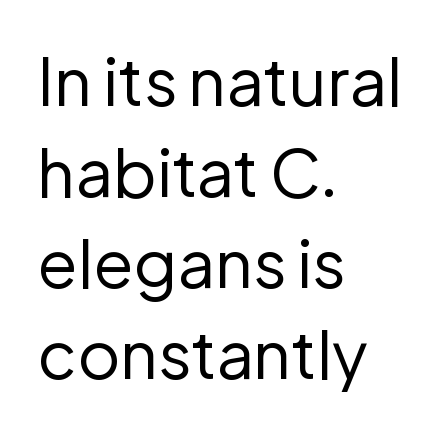
{"serif": "no", "italic": "no", "bold": "no", "weight": "regular", "width": "normal", "stroke_contrast": "low", "x_height": "medium", "monospaced": "no", "underline": "no", "align": "left", "line_spacing": "normal", "line_spacing_ratio": 1.38, "letter_spacing": "normal", "letter_spacing_em": 0.0, "glyph_px": 66}
